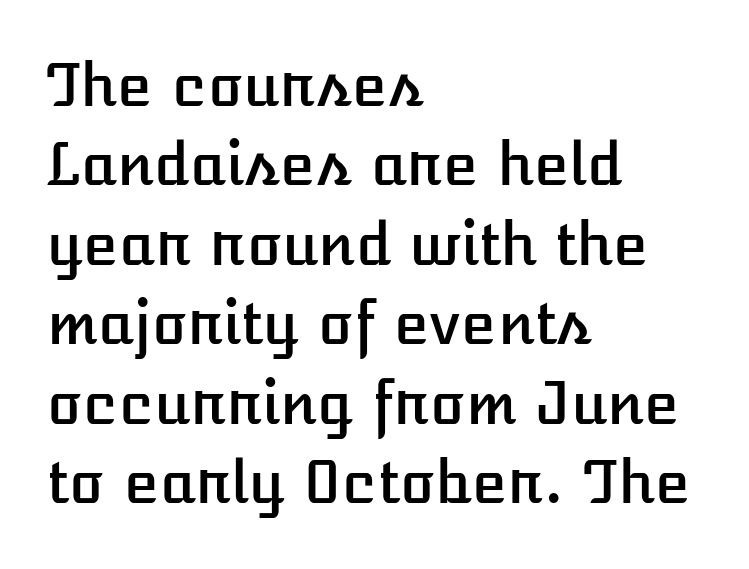
Q: Is the text italic (slanted)? A: No, it is upright.
Q: Is the text underlined? A: No.
Q: How is the paragraph aligned? A: Left-aligned.
Q: Is the spacing between letters normal or unusually wide? A: Normal.
Q: Is the spacing between lines tight, normal or loose? A: Normal.
Q: Width (condensed, normal, or wide)? A: Normal.
Q: Stroke contrast? A: Low.
Q: x-height? A: Medium.
Q: Monospaced? A: No.
